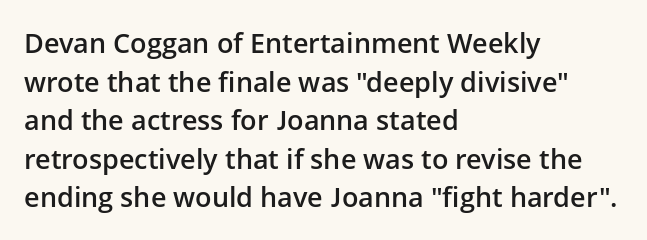
{"italic": "no", "bold": "semi", "underline": "no", "align": "left", "line_spacing": "normal", "line_spacing_ratio": 1.43, "letter_spacing": "normal", "letter_spacing_em": 0.0, "glyph_px": 27}
